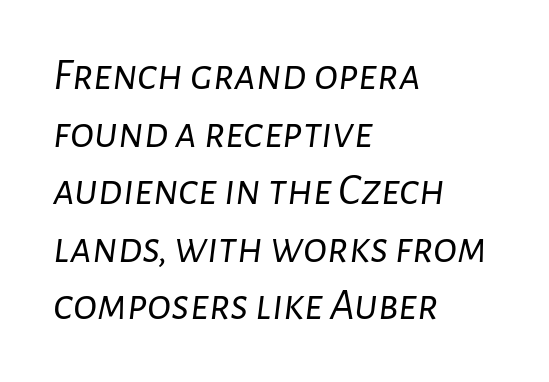
The image shows 45 px light type, italic (leaning right); set left-aligned, normal line spacing (1.28x), normal letter spacing, not underlined; low stroke contrast and a medium x-height.
